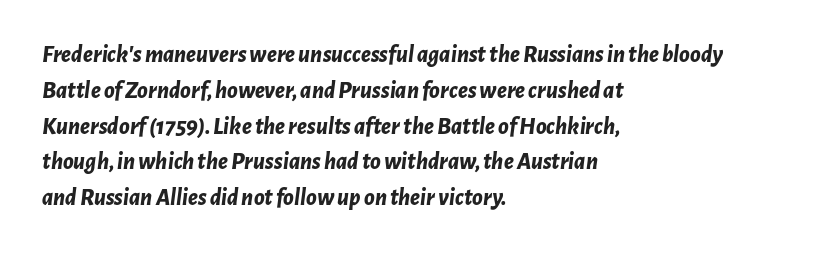
The image shows 24 px bold type, italic (leaning right); set left-aligned, normal line spacing (1.49x), normal letter spacing, not underlined.
